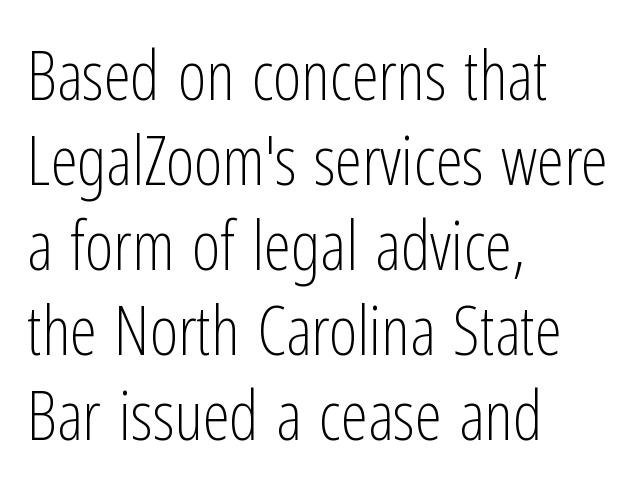
Honestly, there is no underline to notice here at all. A roman cut, with each character standing at attention. Nothing unusual about the tracking: characters are spaced as the font intends. Each line starts at the same left margin while the right side varies. The rendering uses natural spacing where letterforms have individual widths. This is sans-serif lettering, the kind often seen on screens and signage.
